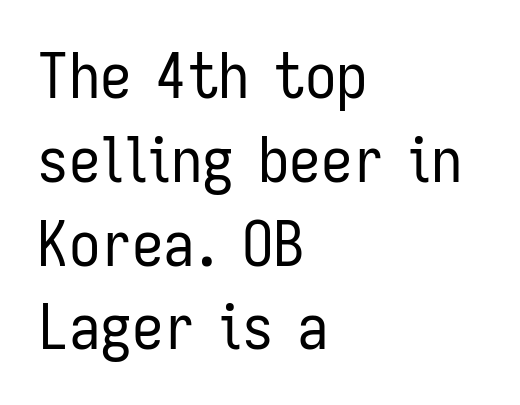
The image shows 63 px regular-weight, condensed sans-serif type, upright; set left-aligned, normal line spacing (1.33x), normal letter spacing, not underlined; low stroke contrast and a medium x-height.
